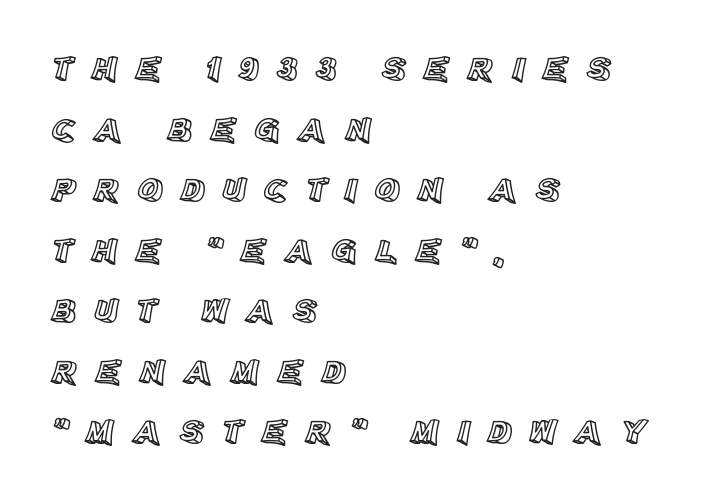
{"width": "normal", "x_height": "large", "monospaced": "no", "underline": "no", "align": "left", "line_spacing_ratio": 1.73, "letter_spacing": "wide", "letter_spacing_em": 0.49, "glyph_px": 35}
